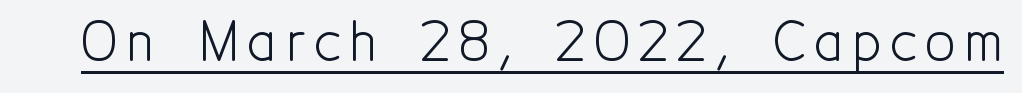
Q: Is the text bold? A: No.
Q: Is the text italic (slanted)? A: No, it is upright.
Q: Is the typeface a serif or a sans-serif typeface? A: Sans-serif.
Q: Is the text underlined? A: Yes.
Q: Width (condensed, normal, or wide)? A: Condensed.
Q: x-height? A: Medium.
Q: Monospaced? A: No.
